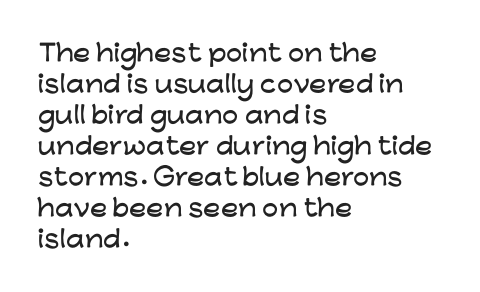
{"italic": "no", "underline": "no", "align": "left", "line_spacing": "normal", "line_spacing_ratio": 1.35, "letter_spacing": "normal", "letter_spacing_em": 0.0, "glyph_px": 23}
